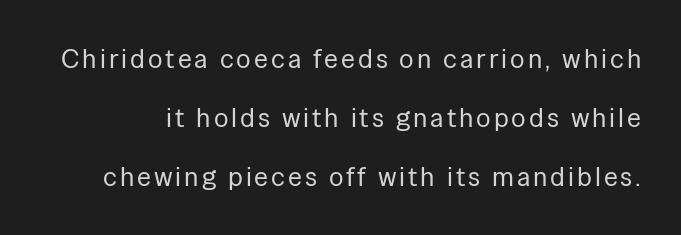
Q: Is the text bold? A: No.
Q: Is the text italic (slanted)? A: No, it is upright.
Q: Is the text underlined? A: No.
Q: Is the spacing between lines tight, normal or loose? A: Loose.
